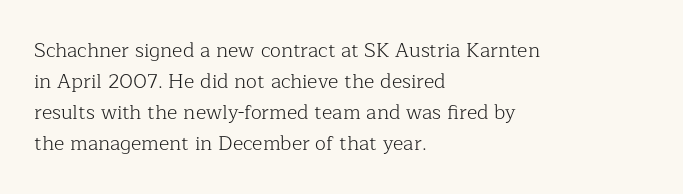
The image shows 20 px text type, upright; set left-aligned, normal line spacing (1.55x), normal letter spacing, not underlined.
